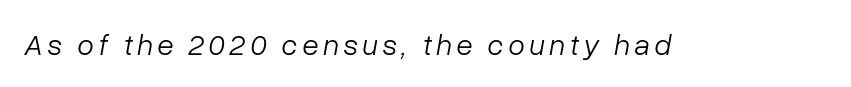
Proportional: the letters do not fall into vertical columns. Each row of text sits above clean, open space. Characters are canted at an angle relative to the baseline's perpendicular. Counters stay open thanks to moderate or lighter strokes.
